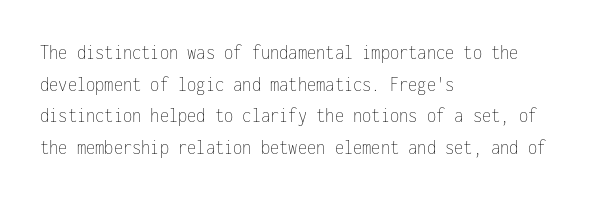
{"italic": "no", "bold": "no", "underline": "no", "align": "left", "line_spacing": "normal", "line_spacing_ratio": 1.51, "letter_spacing": "normal", "letter_spacing_em": 0.0, "glyph_px": 21}
